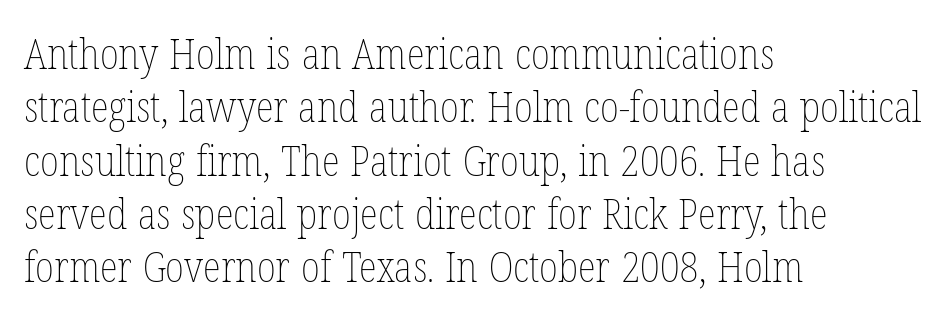
The image shows 42 px thin, condensed type, upright; set left-aligned, normal line spacing (1.27x), normal letter spacing, not underlined; low stroke contrast and a medium x-height.
